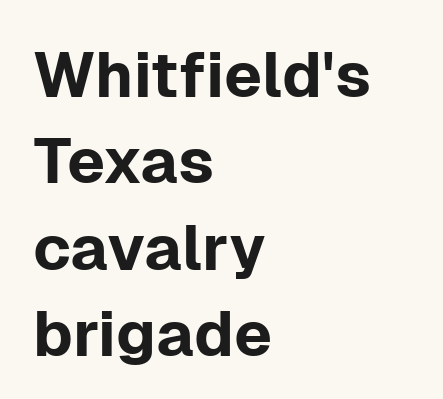
Characters follow at the spacing the type designer built in. Successive baselines arrive at the customary interval. Do the characters align in a grid? No, the font is proportional. Italic: no, the glyphs are upright roman. Type style note: lacks serifs. Check the space under the baseline: it is left empty.
